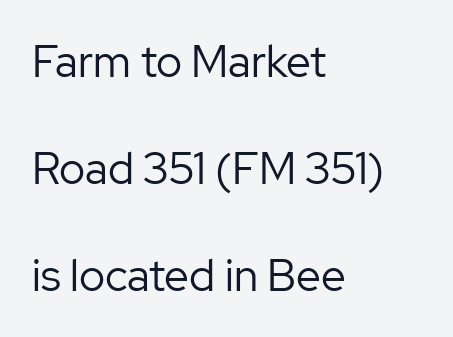
Q: Is the text bold? A: No.
Q: Is the text italic (slanted)? A: No, it is upright.
Q: Is the typeface a serif or a sans-serif typeface? A: Sans-serif.
Q: Is the text underlined? A: No.
Q: How is the paragraph aligned? A: Left-aligned.
Q: Is the spacing between letters normal or unusually wide? A: Normal.
Q: Is the spacing between lines tight, normal or loose? A: Loose.
Q: Width (condensed, normal, or wide)? A: Normal.
Q: Stroke contrast? A: Low.
Q: x-height? A: Medium.
Q: Monospaced? A: No.
